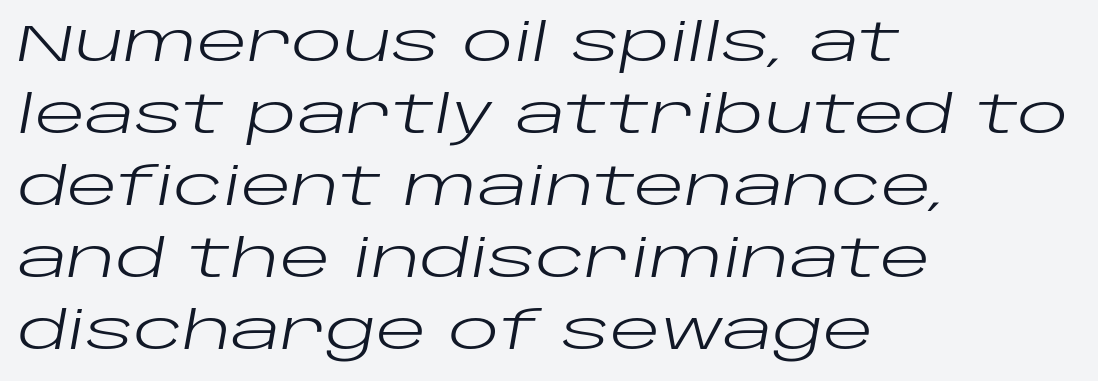
The image shows 53 px regular-weight, wide type, italic (leaning right); set left-aligned, normal line spacing (1.36x), normal letter spacing, not underlined; low stroke contrast and a large x-height.
